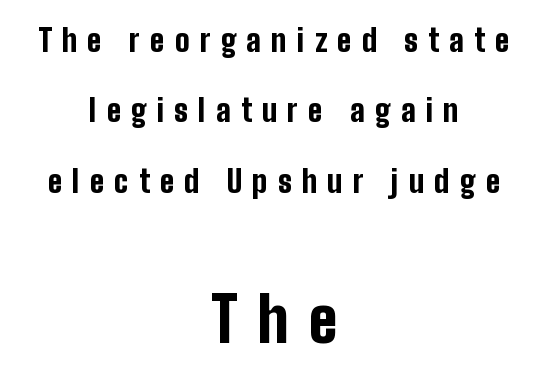
The image shows 62 px bold, condensed sans-serif type, upright; set centered, loose line spacing (2.27x), unusually wide letter spacing (+0.33 em), not underlined; the second (bottom) block is 2.0x larger; low stroke contrast and a medium x-height.
